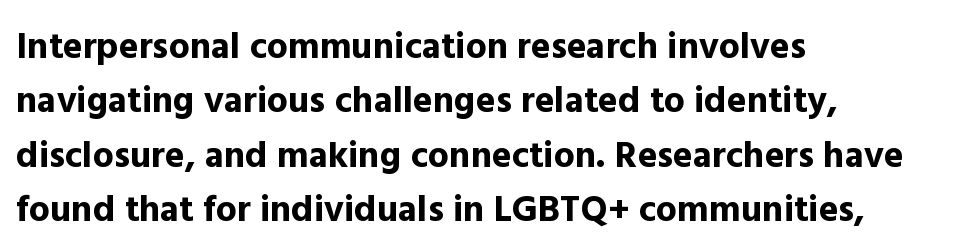
The type sits square on the baseline with zero lean. Note the varied advance widths — an 'i' is clearly narrower than an 'm'. Does the type have serifs? No, each stem ends abruptly. The typesetter chose a ragged-right arrangement here.
